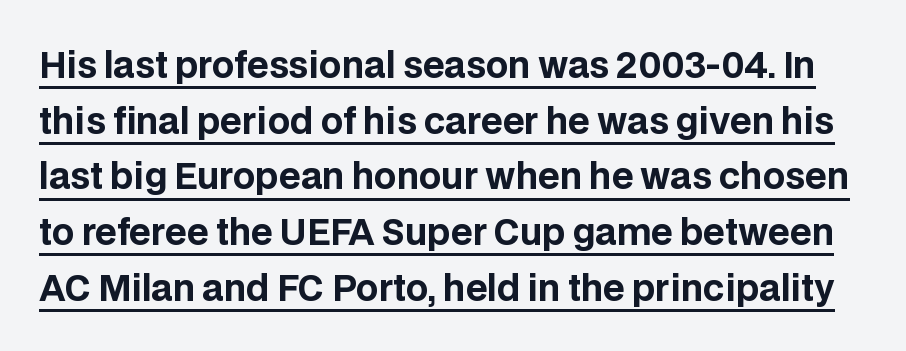
What decoration does the sample have? An underline. Is this a fixed-width face? No — the glyphs have proportional, varying widths. Notice how the stems are strictly vertical — no italics here. Are there feet on the stems? There aren't — it's a sans. Pretty heavy lettering here — definitely bold.
